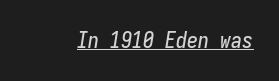
The image shows 22 px text type, italic (leaning right); set normal letter spacing, underlined.
